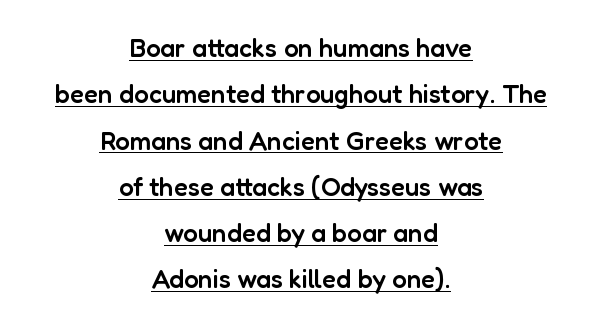
{"italic": "no", "bold": "semi", "underline": "yes", "align": "center", "line_spacing_ratio": 1.78, "letter_spacing": "normal", "letter_spacing_em": 0.0, "glyph_px": 26}
